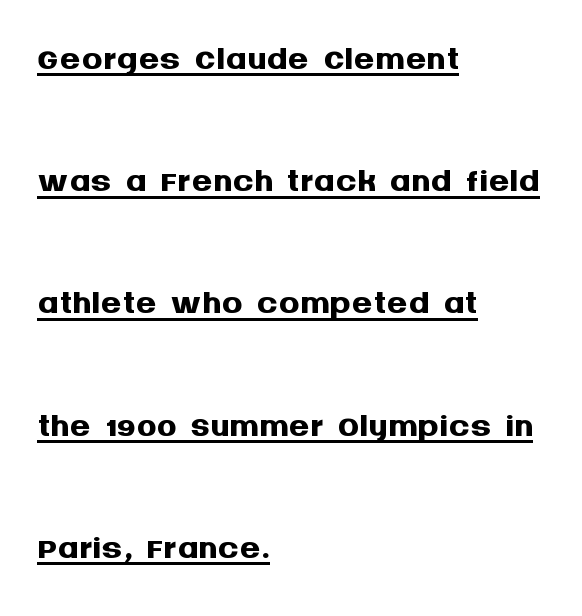
{"serif": "no", "italic": "no", "bold": "yes", "weight": "semibold", "width": "normal", "stroke_contrast": "medium", "x_height": "large", "monospaced": "no", "underline": "yes", "align": "left", "line_spacing": "loose", "line_spacing_ratio": 2.35, "letter_spacing": "normal", "letter_spacing_em": 0.0, "glyph_px": 52}
